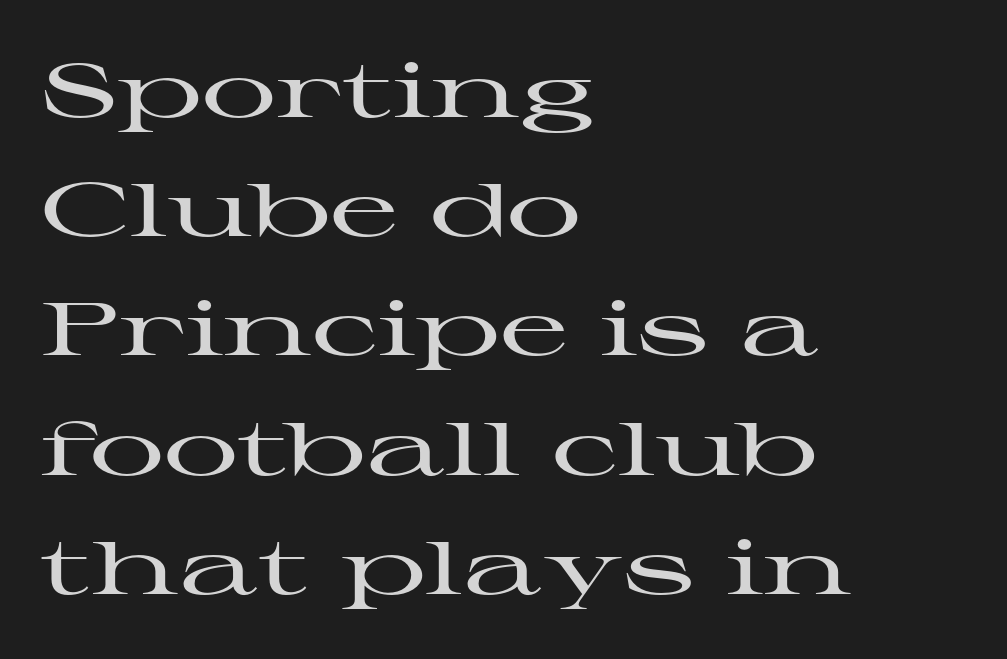
The image shows 75 px wide serif type, upright; set left-aligned, normal line spacing (1.59x), normal letter spacing, not underlined; high stroke contrast and a medium x-height.
